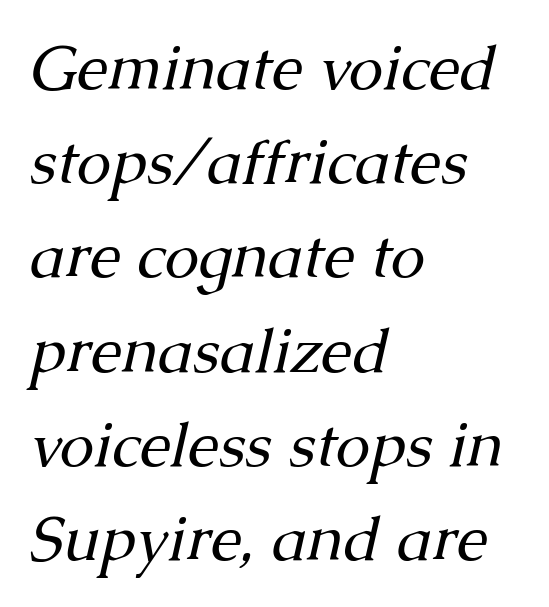
The image shows 62 px regular-weight serif type, italic (leaning right); set left-aligned, normal line spacing (1.52x), normal letter spacing, not underlined; medium stroke contrast and a medium x-height.
